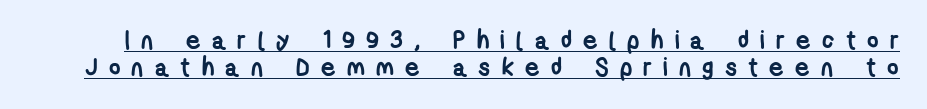
{"bold": "yes", "underline": "yes", "line_spacing": "tight", "line_spacing_ratio": 1.1, "letter_spacing": "wide", "letter_spacing_em": 0.45, "glyph_px": 25}
